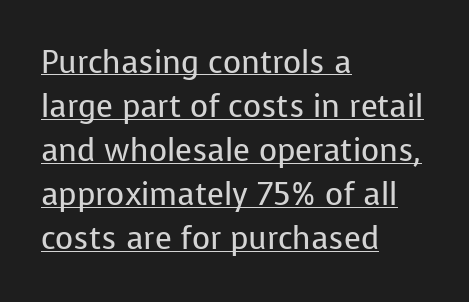
In terms of letterform style, serifs are entirely absent. Vertical stems look standard width or narrower in stroke. Ascenders rise straight up at ninety degrees. The paragraph has a hard left edge and a soft right edge. The letters sit at their default tracking, neither squeezed nor spread.
